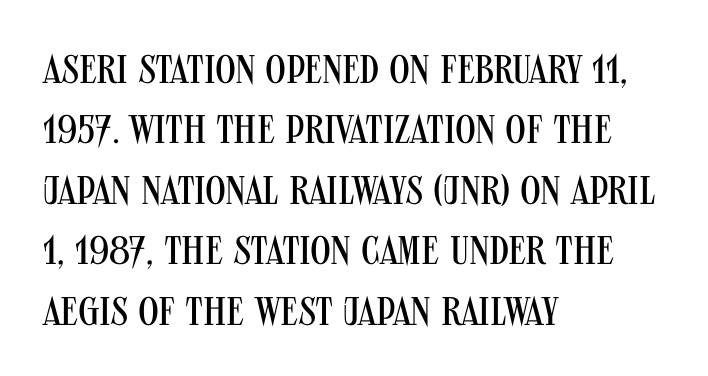
Q: Is the text bold? A: No.
Q: Is the text italic (slanted)? A: No, it is upright.
Q: Is the typeface a serif or a sans-serif typeface? A: Sans-serif.
Q: Is the text underlined? A: No.
Q: How is the paragraph aligned? A: Left-aligned.
Q: Is the spacing between letters normal or unusually wide? A: Normal.
Q: Is the spacing between lines tight, normal or loose? A: Normal.
Q: Width (condensed, normal, or wide)? A: Condensed.
Q: Stroke contrast? A: Medium.
Q: x-height? A: Large.
Q: Monospaced? A: No.
